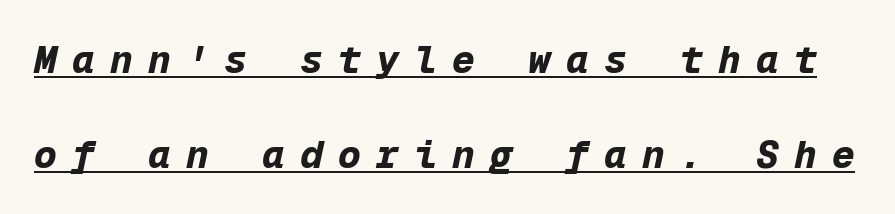
Rows of type keep a wide berth in the vertical direction. Style check: oblique. Is there an underline? Yes — a line sits under the letters. The face used here is monospaced, like something from a code editor. Is the letter spacing exaggerated? Yes — the characters are pushed far apart. Does the weight exceed regular? Yes, all the way to bold.
